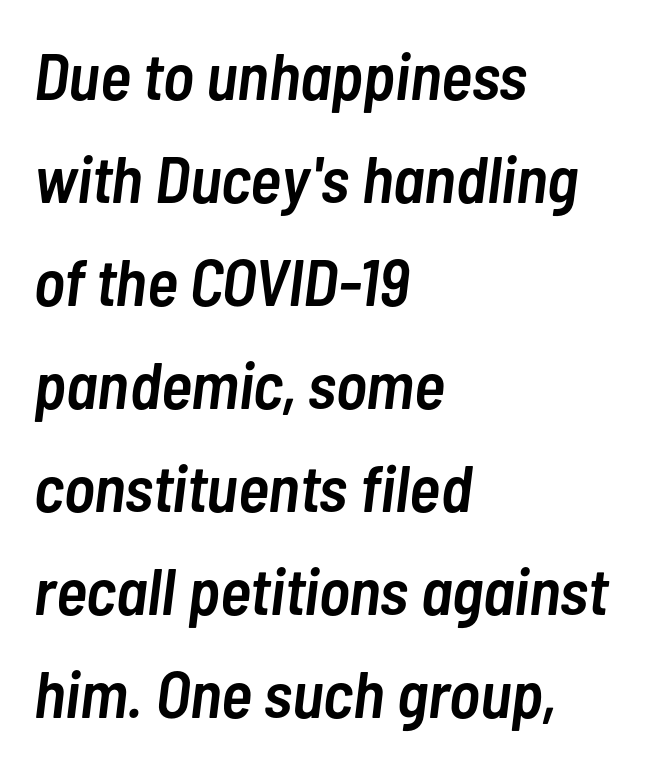
{"italic": "yes", "lean": "right", "slant_degrees": 7, "bold": "semi", "weight": "semibold", "width": "condensed", "stroke_contrast": "low", "x_height": "medium", "monospaced": "no", "underline": "no", "align": "left", "line_spacing": "normal", "line_spacing_ratio": 1.56, "letter_spacing": "normal", "letter_spacing_em": 0.0, "glyph_px": 66}
